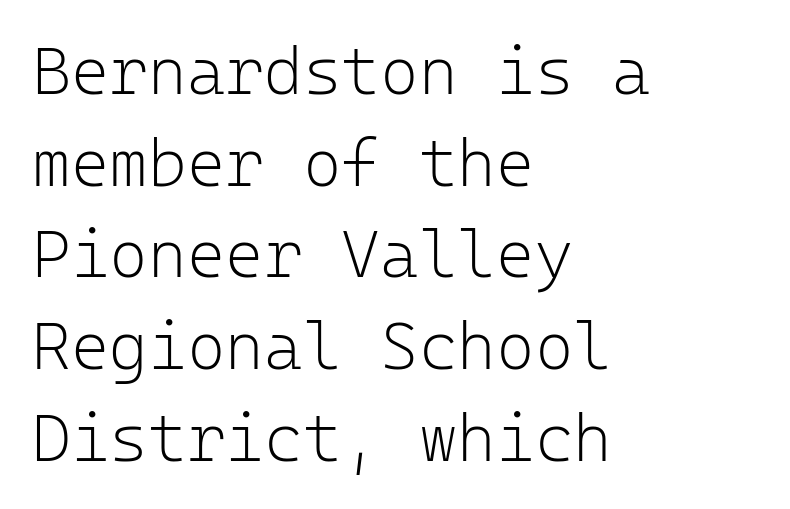
Q: Is the text bold? A: No.
Q: Is the text italic (slanted)? A: No, it is upright.
Q: Is the typeface a serif or a sans-serif typeface? A: Sans-serif.
Q: Is the text underlined? A: No.
Q: How is the paragraph aligned? A: Left-aligned.
Q: Is the spacing between letters normal or unusually wide? A: Normal.
Q: Is the spacing between lines tight, normal or loose? A: Normal.
Q: Width (condensed, normal, or wide)? A: Normal.
Q: Stroke contrast? A: Low.
Q: x-height? A: Medium.
Q: Monospaced? A: Yes.
